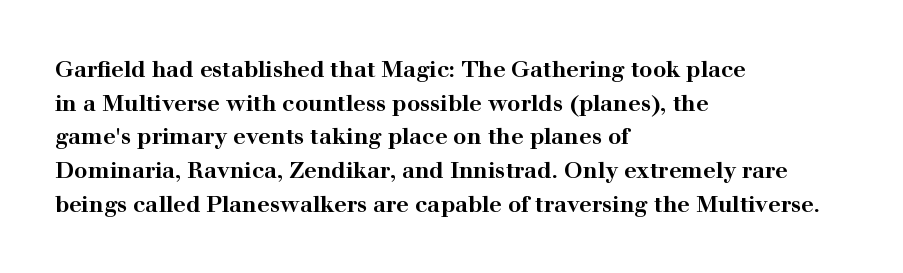
{"italic": "no", "bold": "yes", "underline": "no", "align": "left", "line_spacing": "normal", "line_spacing_ratio": 1.53, "letter_spacing": "normal", "letter_spacing_em": 0.0, "glyph_px": 22}
